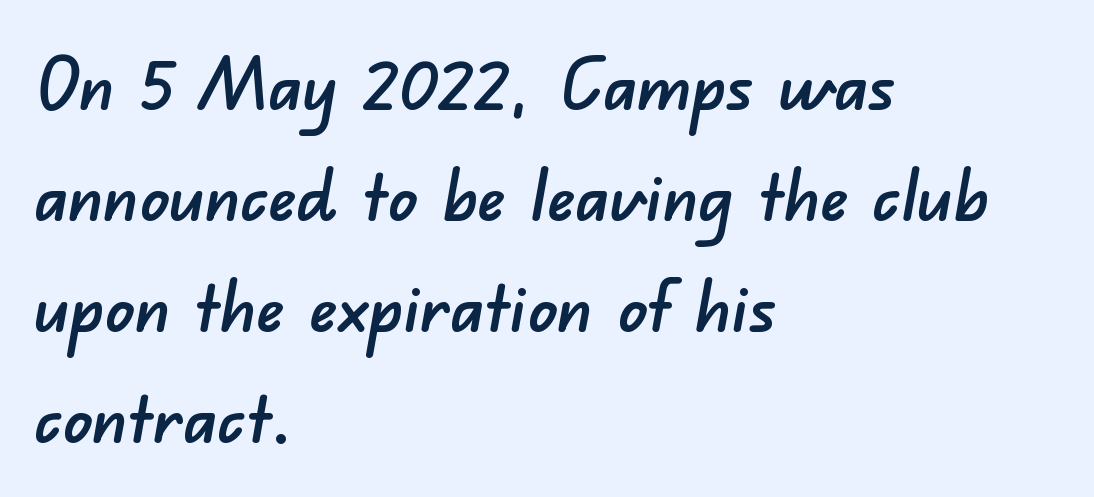
{"serif": "no", "width": "normal", "stroke_contrast": "low", "x_height": "small", "monospaced": "no", "underline": "no", "align": "left", "line_spacing": "normal", "line_spacing_ratio": 1.54, "letter_spacing": "normal", "letter_spacing_em": 0.0, "glyph_px": 72}
